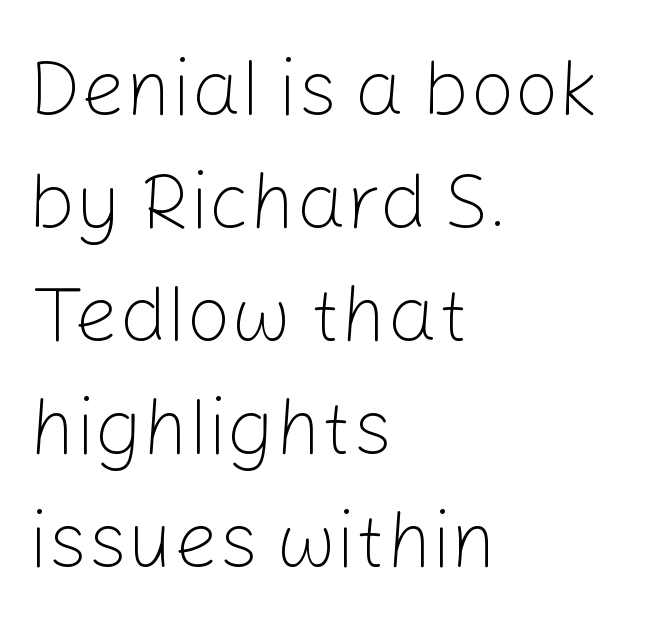
The image shows 79 px light sans-serif type, upright; set left-aligned, normal line spacing (1.43x), normal letter spacing, not underlined; low stroke contrast and a medium x-height.
